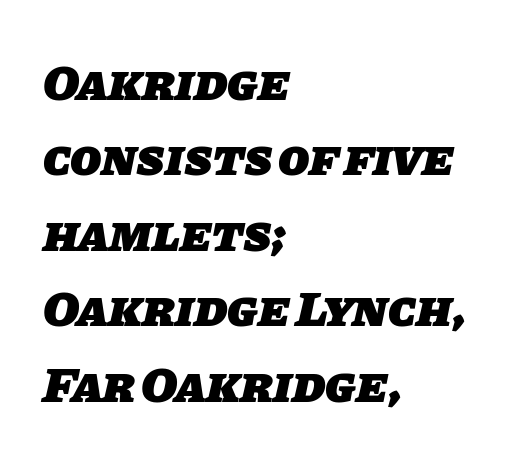
Tracking here is standard; glyphs follow each other at the usual distance. As a designer I'd log this as weight 700, bold. These lines sit exactly where default settings would place them. Varying glyph widths throughout — classic text-font behaviour. A student would call this left alignment; a typographer would say flush left, rag right.
